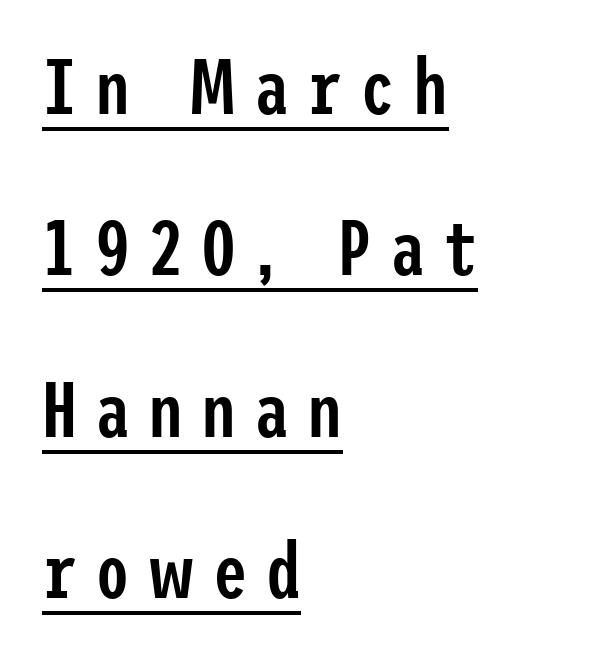
The image shows 78 px semibold, condensed sans-serif type, upright; set left-aligned, loose line spacing (2.07x), unusually wide letter spacing (+0.23 em), underlined; low stroke contrast and a medium x-height.
